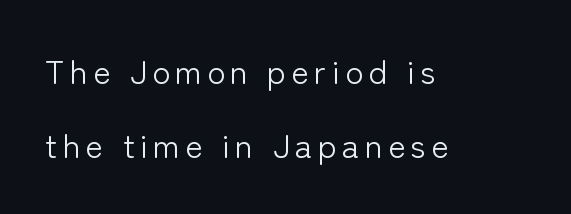
The image shows 33 px light sans-serif type, upright; set left-aligned, loose line spacing (2.25x), not underlined; low stroke contrast and a medium x-height.
